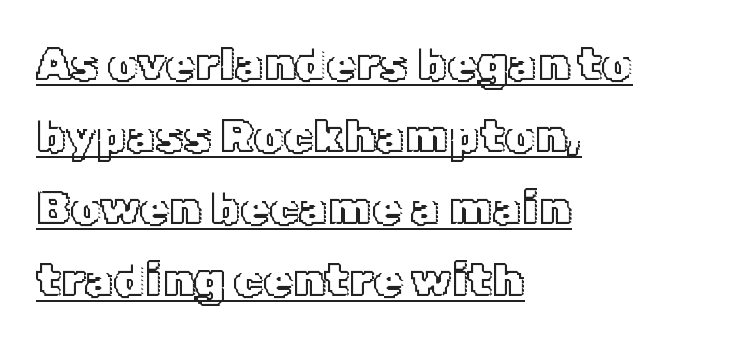
The image shows 47 px text type, upright; set left-aligned, normal line spacing (1.53x), normal letter spacing, underlined; a medium x-height.
